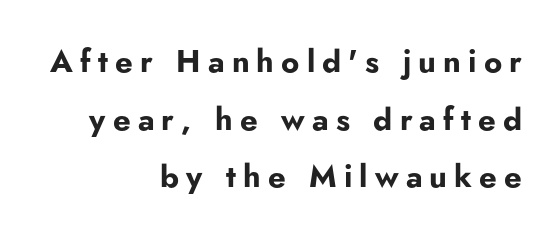
The lines are quadded right. Font category for this specimen: sans-serif. These words are printed bold, with thick strokes throughout. Note the varied advance widths — an 'i' is clearly narrower than an 'm'. These lines were composed using upright roman letters.
